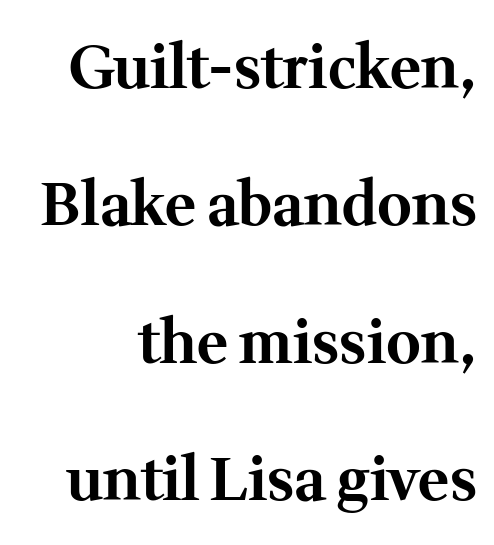
{"serif": "yes", "italic": "no", "bold": "yes", "weight": "bold", "width": "normal", "stroke_contrast": "medium", "x_height": "medium", "monospaced": "no", "underline": "no", "line_spacing": "loose", "line_spacing_ratio": 2.33, "letter_spacing": "normal", "letter_spacing_em": 0.0, "glyph_px": 59}
